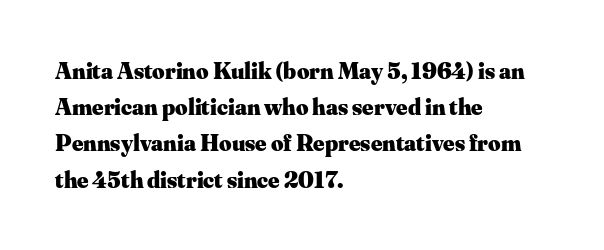
The vertical gap from one line to the next is medium. In terms of posture, this sample is upright. Look at the stroke-to-counter ratio: heavy, a bold. Clear beneath every line of the passage. Casual observation: everything's shoved over to the left. You could call the tracking neutral — neither tight nor loose.
